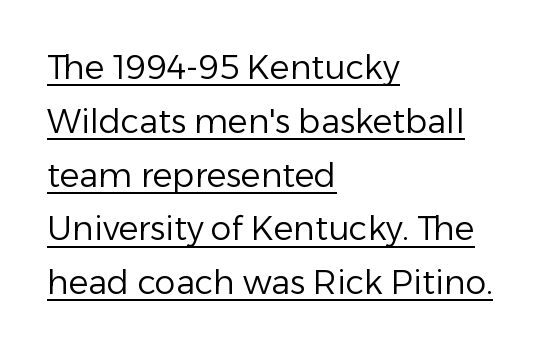
The letters stand straight up with perfectly vertical stems. This rendering uses left alignment, leaving the right contour irregular. Do the characters align in a grid? No, the font is proportional. Is this a heavy cut? Hardly; it is regular or lighter. Every word sits above its own underline. Vertical spacing — default.
